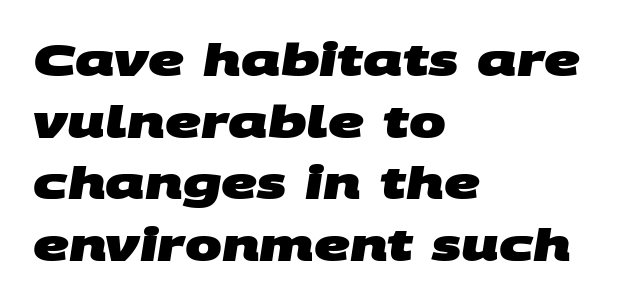
Q: Is the text bold? A: Yes.
Q: Is the typeface a serif or a sans-serif typeface? A: Sans-serif.
Q: Is the text underlined? A: No.
Q: How is the paragraph aligned? A: Left-aligned.
Q: Is the spacing between letters normal or unusually wide? A: Normal.
Q: Is the spacing between lines tight, normal or loose? A: Normal.
Q: Width (condensed, normal, or wide)? A: Wide.
Q: Stroke contrast? A: Medium.
Q: x-height? A: Large.
Q: Monospaced? A: No.
